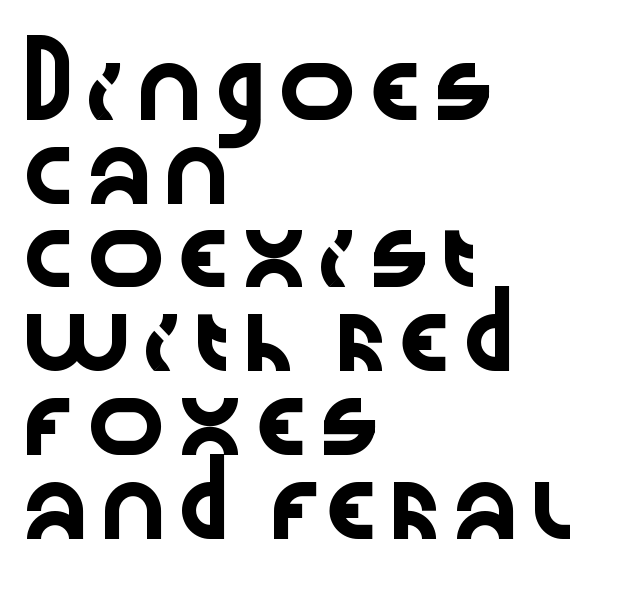
Serif or sans? Sans — the stroke terminals are bare. Each line starts at the same left margin while the right side varies. This sample has the flowing, uneven cadence of proportional lettering. No extra tracking has been applied to these lines. Evenly set lines give the paragraph a standard silhouette.
